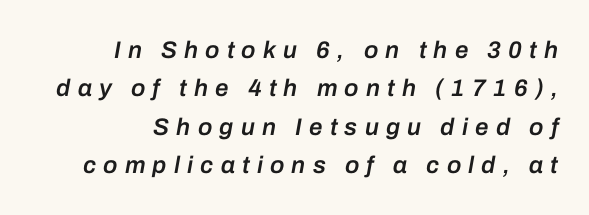
The image shows 24 px text type, italic (leaning right); set right-aligned, normal line spacing (1.6x), unusually wide letter spacing (+0.3 em), not underlined.
